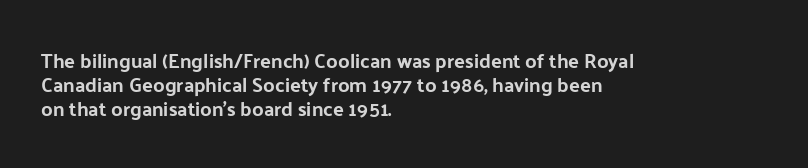
If you drew a line through each stem, it would be perfectly vertical. The line texture is even and compact thanks to regular tracking. Which margin do the lines hug? The left one — the right edge is uneven. Letters rest on an invisible, unmarked baseline.
